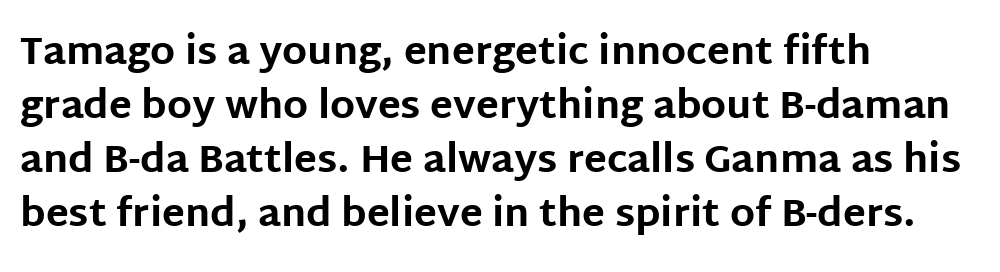
The image shows 38 px bold sans-serif type, upright; set left-aligned, normal line spacing (1.42x), normal letter spacing, not underlined; low stroke contrast and a large x-height.
